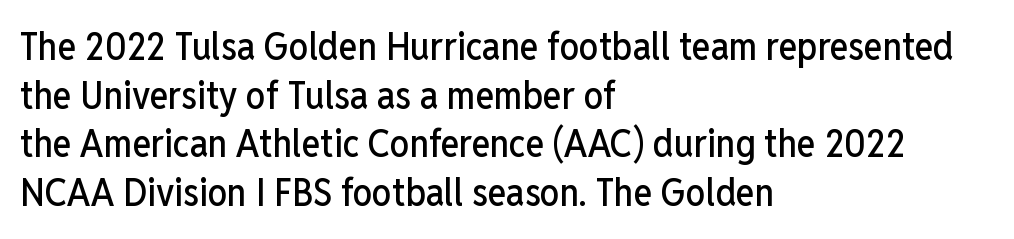
Q: Is the text italic (slanted)? A: No, it is upright.
Q: Is the typeface a serif or a sans-serif typeface? A: Sans-serif.
Q: Is the text underlined? A: No.
Q: How is the paragraph aligned? A: Left-aligned.
Q: Is the spacing between letters normal or unusually wide? A: Normal.
Q: Is the spacing between lines tight, normal or loose? A: Normal.
Q: Width (condensed, normal, or wide)? A: Condensed.
Q: Stroke contrast? A: Low.
Q: x-height? A: Medium.
Q: Monospaced? A: No.
